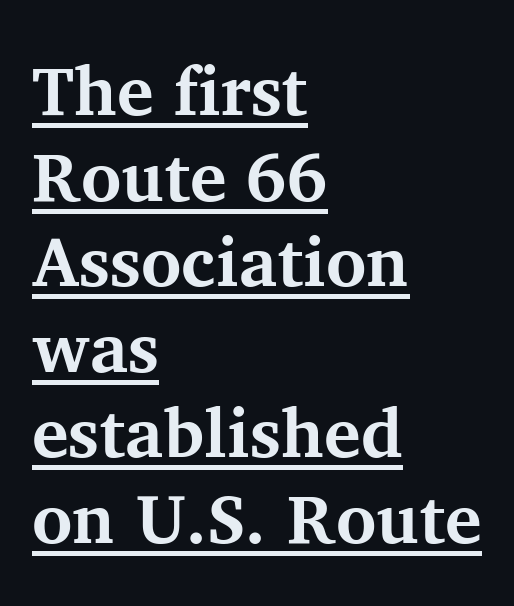
Q: Is the text bold? A: Yes.
Q: Is the text italic (slanted)? A: No, it is upright.
Q: Is the typeface a serif or a sans-serif typeface? A: Serif.
Q: Is the text underlined? A: Yes.
Q: How is the paragraph aligned? A: Left-aligned.
Q: Is the spacing between letters normal or unusually wide? A: Normal.
Q: Width (condensed, normal, or wide)? A: Normal.
Q: Stroke contrast? A: Medium.
Q: x-height? A: Medium.
Q: Monospaced? A: No.
